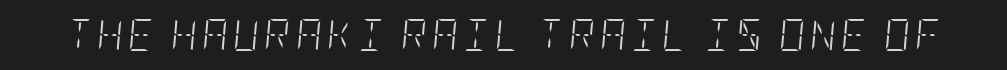
{"italic": "yes", "lean": "right", "slant_degrees": 5, "bold": "no", "weight": "light", "width": "condensed", "stroke_contrast": "low", "x_height": "large", "underline": "no", "glyph_px": 32}
